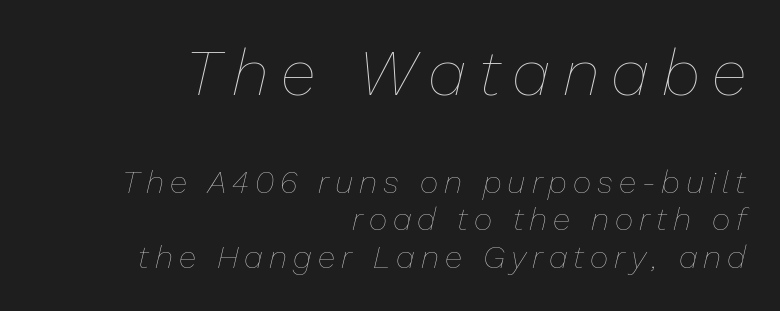
Q: Is the text bold? A: No.
Q: Is the text italic (slanted)? A: Yes, it leans right by about 13 degrees.
Q: Is the text underlined? A: No.
Q: How is the paragraph aligned? A: Right-aligned.
Q: Which block of text is set in a larger size, the first (top) or the second (bottom)? A: The first (top) one.
Q: Width (condensed, normal, or wide)? A: Normal.
Q: Stroke contrast? A: Low.
Q: x-height? A: Medium.
Q: Monospaced? A: No.
